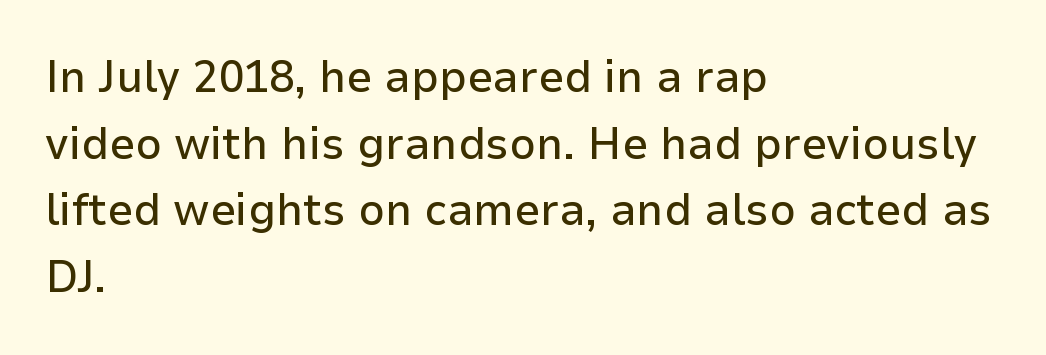
Do the letters lean? They stand straight. The rendering anchors every line to the left-hand side. Letterform terminals end flat and unadorned throughout the passage. Only glyphs here, with clear space below each row. The leading is moderate, giving the passage an even texture. The letters advance in unequal steps, a hallmark of proportional type.
